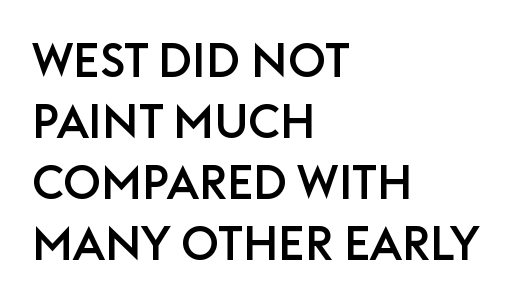
{"serif": "no", "italic": "no", "width": "normal", "stroke_contrast": "low", "x_height": "large", "monospaced": "no", "underline": "no", "align": "left", "line_spacing": "normal", "line_spacing_ratio": 1.3, "letter_spacing": "normal", "letter_spacing_em": 0.0, "glyph_px": 47}
